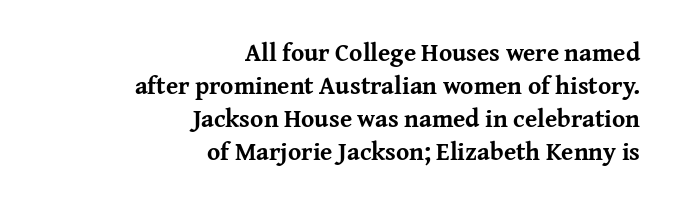
The image shows 25 px bold type, upright; set right-aligned, normal line spacing (1.32x), normal letter spacing, not underlined.
